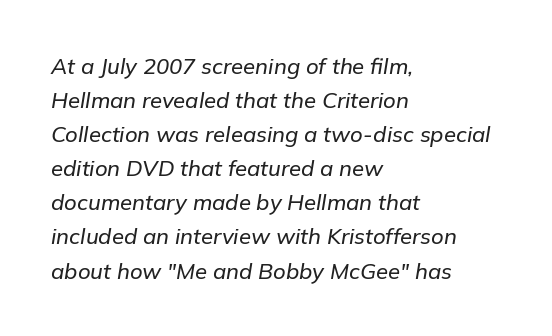
Q: Is the text italic (slanted)? A: Yes, it leans right by about 9 degrees.
Q: Is the text underlined? A: No.
Q: How is the paragraph aligned? A: Left-aligned.
Q: Is the spacing between letters normal or unusually wide? A: Normal.
Q: Is the spacing between lines tight, normal or loose? A: Normal.
